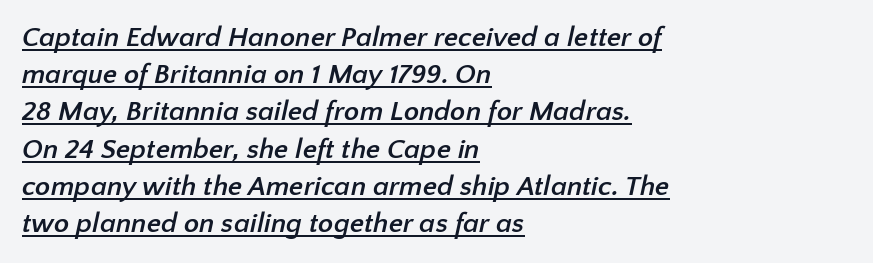
Q: Is the text bold? A: Yes.
Q: Is the typeface a serif or a sans-serif typeface? A: Sans-serif.
Q: Is the text underlined? A: Yes.
Q: How is the paragraph aligned? A: Left-aligned.
Q: Is the spacing between letters normal or unusually wide? A: Normal.
Q: Is the spacing between lines tight, normal or loose? A: Normal.
Q: Width (condensed, normal, or wide)? A: Normal.
Q: Stroke contrast? A: Low.
Q: x-height? A: Medium.
Q: Monospaced? A: No.
